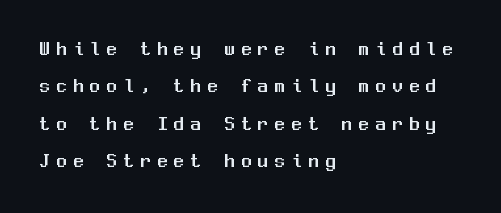
Q: Is the text italic (slanted)? A: No, it is upright.
Q: Is the text underlined? A: No.
Q: How is the paragraph aligned? A: Left-aligned.
Q: Is the spacing between letters normal or unusually wide? A: Unusually wide.
